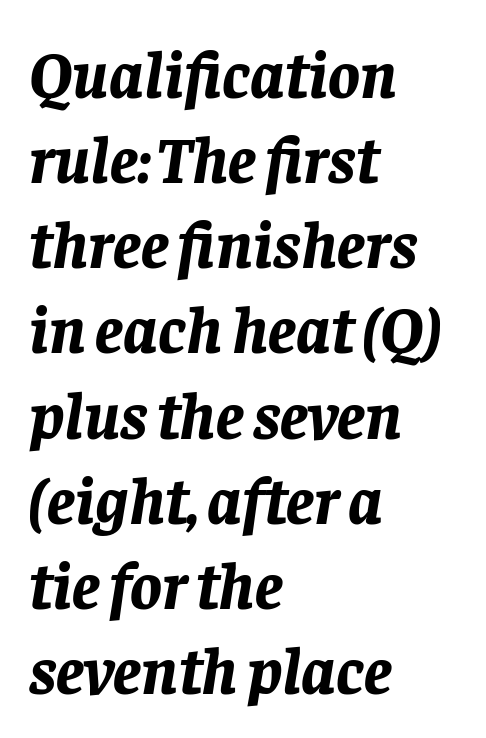
{"italic": "yes", "lean": "right", "slant_degrees": 8, "bold": "yes", "weight": "bold", "width": "normal", "stroke_contrast": "low", "x_height": "large", "monospaced": "no", "underline": "no", "align": "left", "line_spacing": "normal", "line_spacing_ratio": 1.29, "letter_spacing": "normal", "letter_spacing_em": 0.0, "glyph_px": 66}
